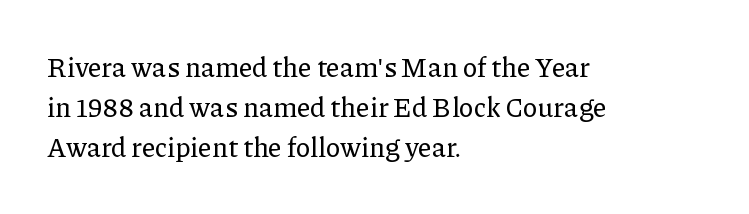
The image shows 27 px text type, upright; set left-aligned, normal line spacing (1.49x), normal letter spacing, not underlined.
